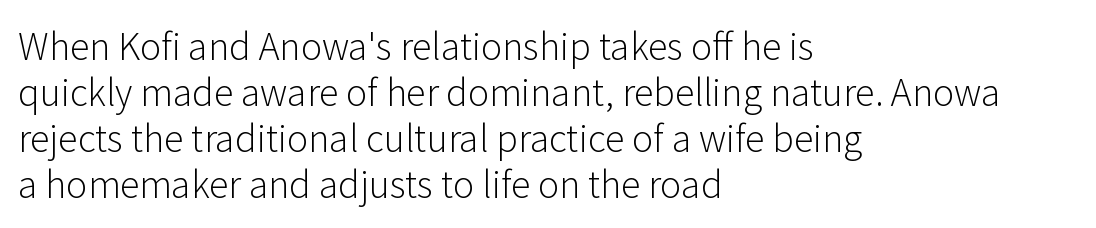
The image shows 36 px light sans-serif type, upright; set left-aligned, normal line spacing (1.28x), normal letter spacing, not underlined; low stroke contrast and a medium x-height.
